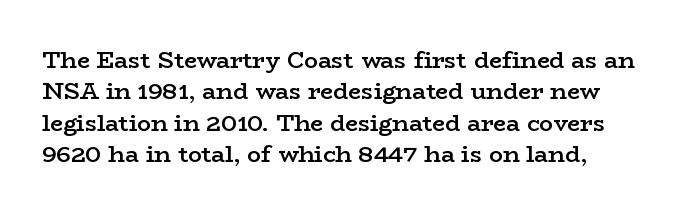
The image shows 23 px text type, upright; set normal line spacing (1.36x), normal letter spacing, not underlined.
